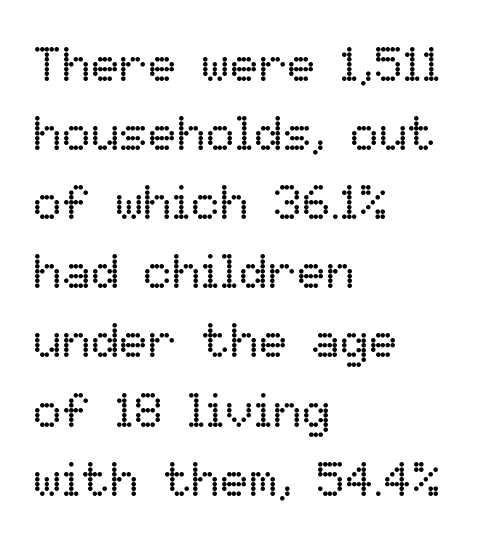
Spacing verdict: proportional, widths tailored to each character. The designer left line spacing at the default. Horizontal alignment here is leftward, the default for most running prose. No extra ink here — the face is not bold. This is the regular roman posture of the typeface.
